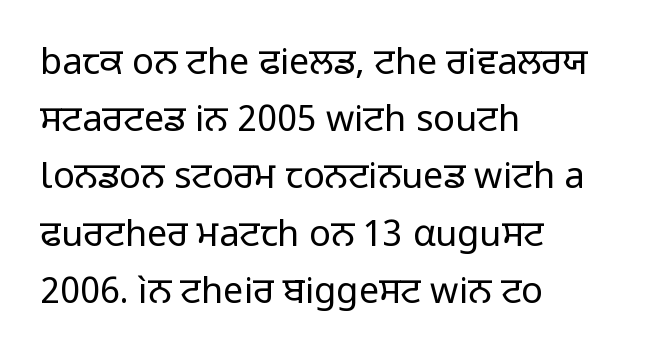
The strip under each line holds only bare page. The letters stand upright; this is a roman face. The lines in this sample share a left origin and differ only in where they stop. A typesetter would call this leading conventional body-copy spacing. The letters advance in unequal steps, a hallmark of proportional type. No letter is thick-stroked: the sample isn't bold.
